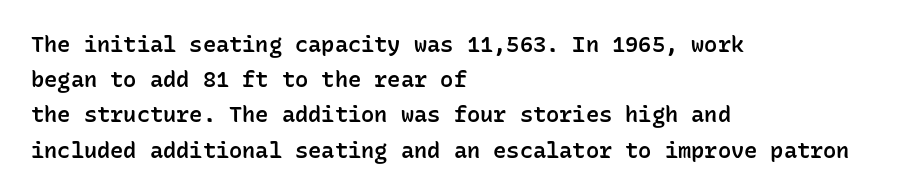
The image shows 22 px text type, upright; set left-aligned, normal line spacing (1.6x), normal letter spacing, not underlined.
